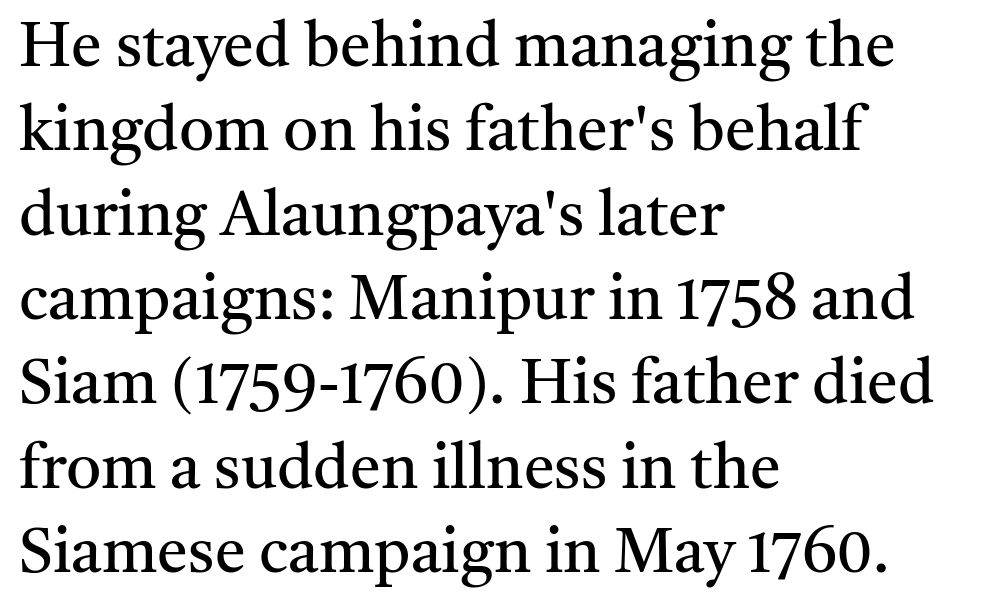
The image shows 62 px regular-weight serif type, upright; set left-aligned, normal line spacing (1.36x), normal letter spacing, not underlined; medium stroke contrast and a medium x-height.
